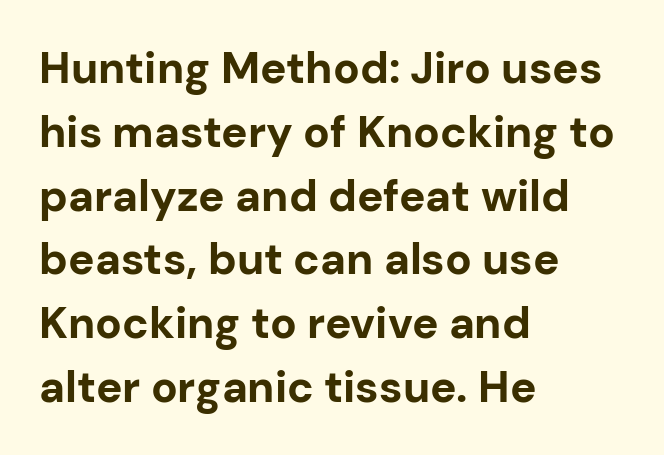
{"serif": "no", "italic": "no", "bold": "yes", "weight": "bold", "width": "normal", "stroke_contrast": "low", "x_height": "medium", "monospaced": "no", "underline": "no", "align": "left", "line_spacing": "normal", "line_spacing_ratio": 1.45, "letter_spacing": "normal", "letter_spacing_em": 0.0, "glyph_px": 44}
